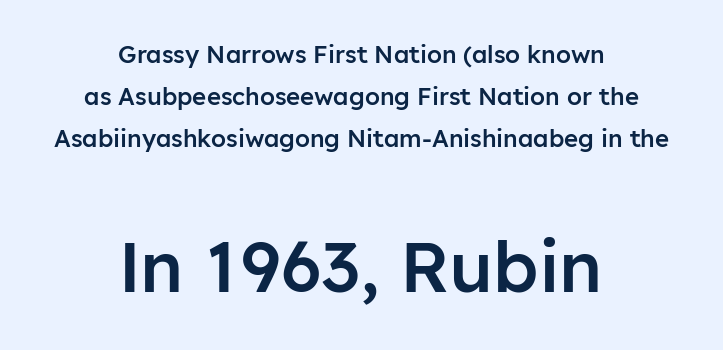
The image shows 71 px semibold sans-serif type, upright; set centered, line spacing 1.74x, normal letter spacing, not underlined; the second (bottom) block is 2.96x larger; low stroke contrast and a medium x-height.
